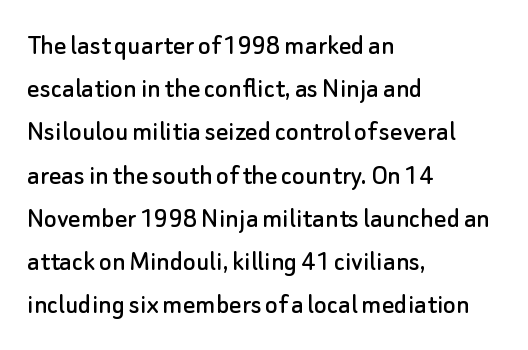
{"serif": "no", "italic": "no", "width": "normal", "stroke_contrast": "low", "x_height": "small", "monospaced": "no", "underline": "no", "align": "left", "line_spacing": "normal", "line_spacing_ratio": 1.44, "letter_spacing": "normal", "letter_spacing_em": 0.0, "glyph_px": 30}
